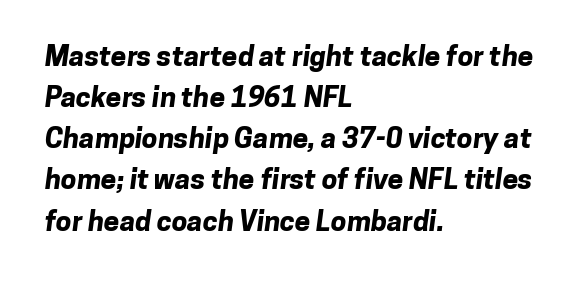
The image shows 28 px bold sans-serif type; set left-aligned, normal line spacing (1.47x), normal letter spacing, not underlined; low stroke contrast and a medium x-height.
